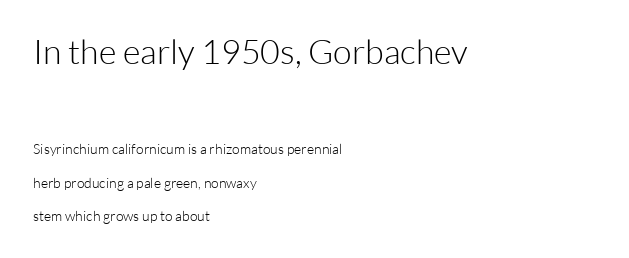
In terms of letterform style, serifs are entirely absent. Widely set lines give the paragraph a tall, airy silhouette. The font's upright variant was chosen for this text. Quick note: underline off.
